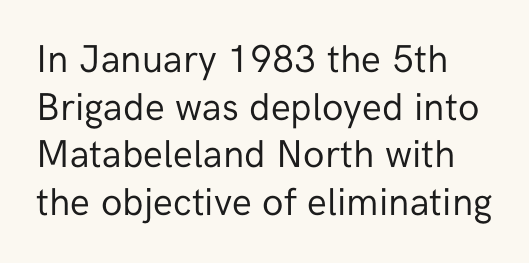
The image shows 39 px regular-weight sans-serif type, upright; set line spacing 1.22x, normal letter spacing, not underlined; low stroke contrast and a medium x-height.
